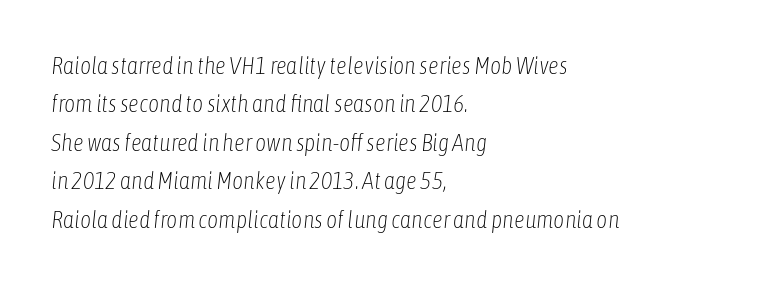
The image shows 24 px text type, italic (leaning right); set left-aligned, normal line spacing (1.6x), normal letter spacing, not underlined.
